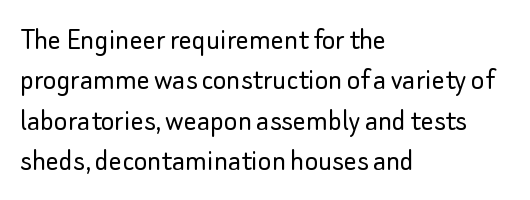
{"serif": "no", "italic": "no", "bold": "no", "weight": "light", "width": "normal", "stroke_contrast": "low", "x_height": "small", "monospaced": "no", "underline": "no", "align": "left", "line_spacing": "normal", "line_spacing_ratio": 1.26, "letter_spacing": "normal", "letter_spacing_em": 0.0, "glyph_px": 32}
